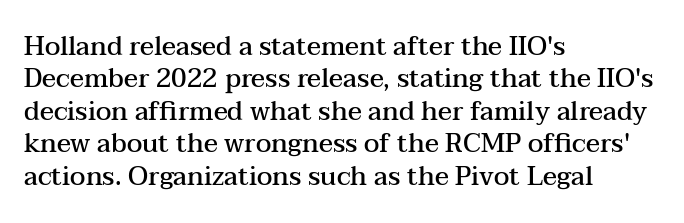
Q: Is the text bold? A: Semi-bold.
Q: Is the text italic (slanted)? A: No, it is upright.
Q: Is the text underlined? A: No.
Q: How is the paragraph aligned? A: Left-aligned.
Q: Is the spacing between letters normal or unusually wide? A: Normal.
Q: Is the spacing between lines tight, normal or loose? A: Normal.
